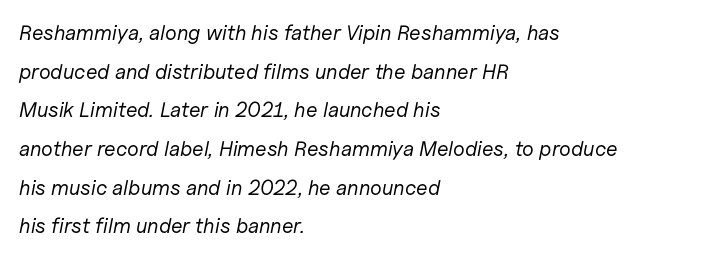
The image shows 21 px text type, italic (leaning right); set left-aligned, line spacing 1.84x, normal letter spacing, not underlined.
